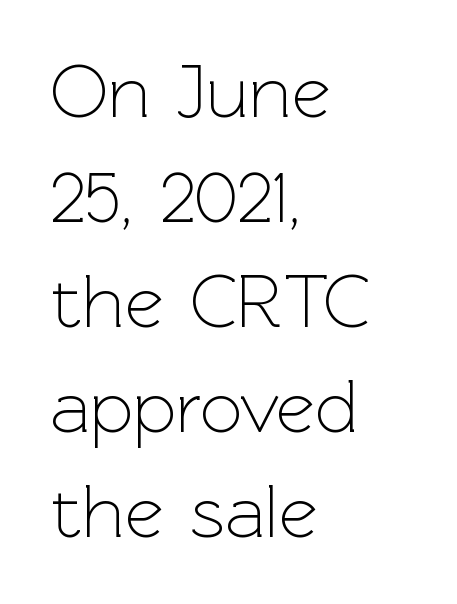
Q: Is the text bold? A: No.
Q: Is the text italic (slanted)? A: No, it is upright.
Q: Is the typeface a serif or a sans-serif typeface? A: Sans-serif.
Q: Is the text underlined? A: No.
Q: How is the paragraph aligned? A: Left-aligned.
Q: Is the spacing between letters normal or unusually wide? A: Normal.
Q: Is the spacing between lines tight, normal or loose? A: Normal.
Q: Width (condensed, normal, or wide)? A: Normal.
Q: x-height? A: Medium.
Q: Monospaced? A: No.
